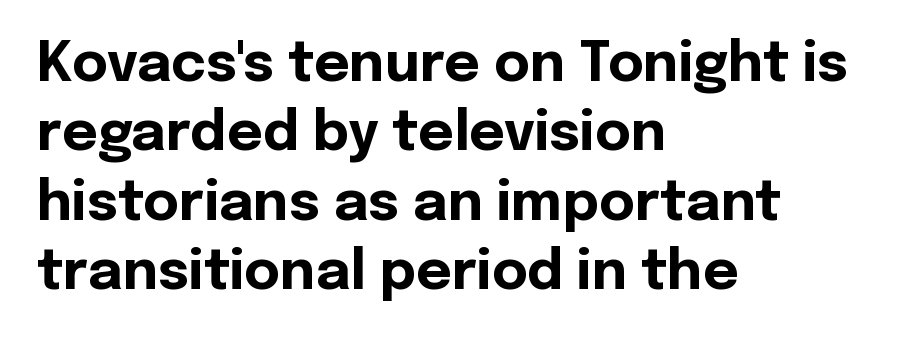
Q: Is the text bold? A: Yes.
Q: Is the text italic (slanted)? A: No, it is upright.
Q: Is the typeface a serif or a sans-serif typeface? A: Sans-serif.
Q: Is the text underlined? A: No.
Q: How is the paragraph aligned? A: Left-aligned.
Q: Is the spacing between letters normal or unusually wide? A: Normal.
Q: Is the spacing between lines tight, normal or loose? A: Normal.
Q: Width (condensed, normal, or wide)? A: Normal.
Q: x-height? A: Medium.
Q: Monospaced? A: No.
